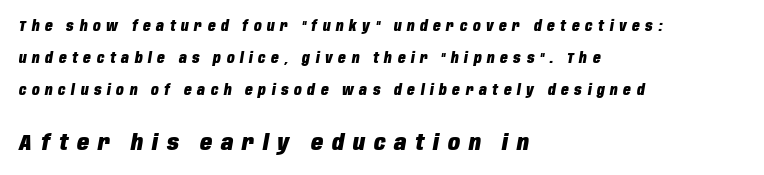
Q: Is the text bold? A: Yes.
Q: Is the text italic (slanted)? A: Yes, it leans right by about 10 degrees.
Q: Is the text underlined? A: No.
Q: How is the paragraph aligned? A: Left-aligned.
Q: Is the spacing between letters normal or unusually wide? A: Unusually wide.
Q: Is the spacing between lines tight, normal or loose? A: Loose.
Q: Which block of text is set in a larger size, the first (top) or the second (bottom)? A: The second (bottom) one.
